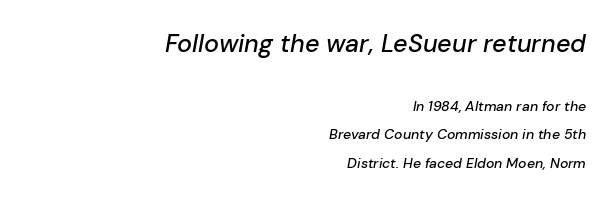
Q: Is the text italic (slanted)? A: Yes, it leans right by about 10 degrees.
Q: Is the text underlined? A: No.
Q: How is the paragraph aligned? A: Right-aligned.
Q: Is the spacing between letters normal or unusually wide? A: Normal.
Q: Is the spacing between lines tight, normal or loose? A: Loose.
Q: Which block of text is set in a larger size, the first (top) or the second (bottom)? A: The first (top) one.
